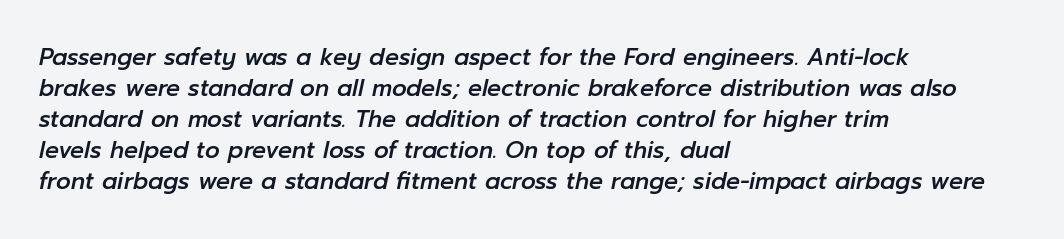
The image shows 23 px text type, italic (leaning right); set left-aligned, normal line spacing (1.35x), normal letter spacing, not underlined.
